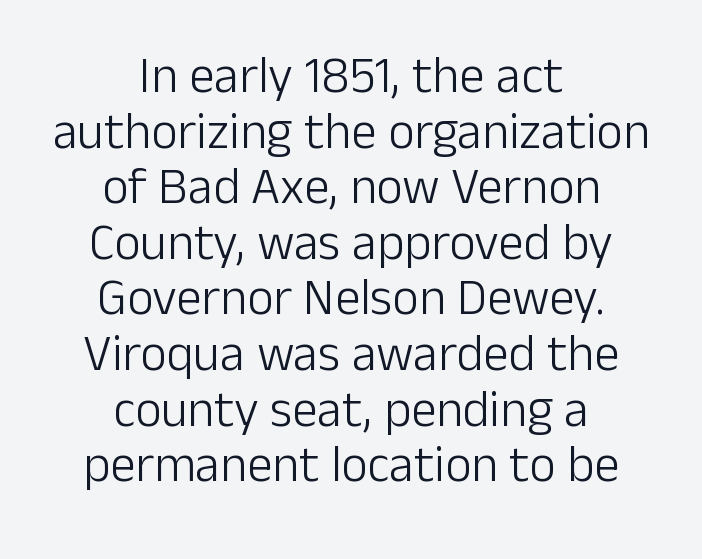
Q: Is the text bold? A: No.
Q: Is the text italic (slanted)? A: No, it is upright.
Q: Is the typeface a serif or a sans-serif typeface? A: Sans-serif.
Q: Is the text underlined? A: No.
Q: How is the paragraph aligned? A: Centered.
Q: Is the spacing between letters normal or unusually wide? A: Normal.
Q: Is the spacing between lines tight, normal or loose? A: Tight.
Q: Width (condensed, normal, or wide)? A: Normal.
Q: Stroke contrast? A: Low.
Q: x-height? A: Medium.
Q: Monospaced? A: No.
